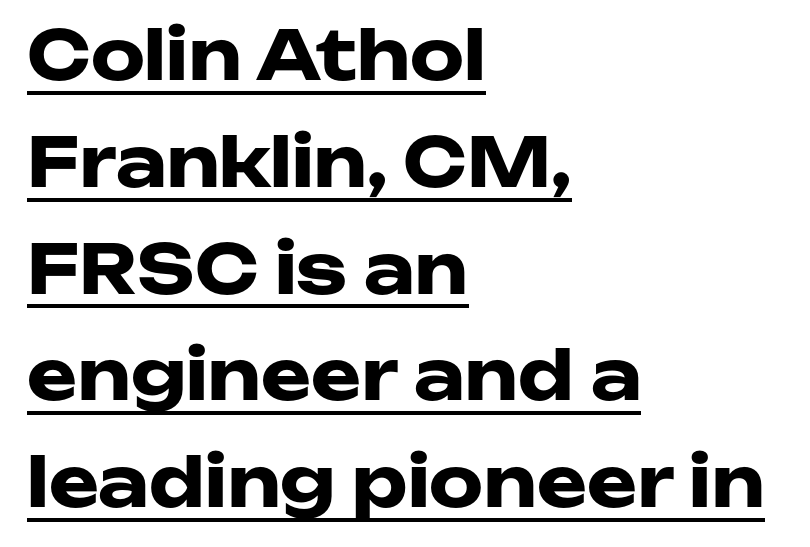
The image shows 68 px heavy, wide sans-serif type, upright; set left-aligned, normal line spacing (1.57x), normal letter spacing, underlined; low stroke contrast and a medium x-height.
